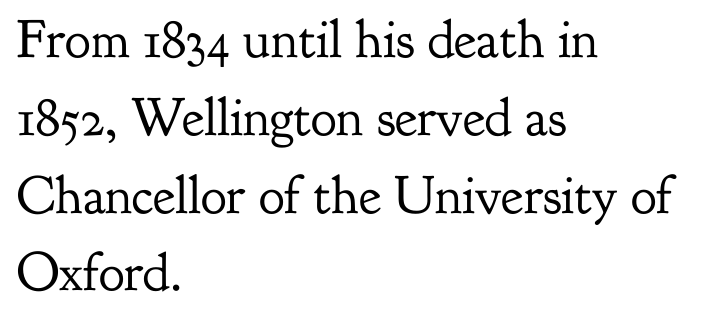
Each row of text sits above clean, open space. Do the characters align in a grid? No, the font is proportional. Short note: letters normally spaced. A normal amount of white space separates one row of letters from the next.
